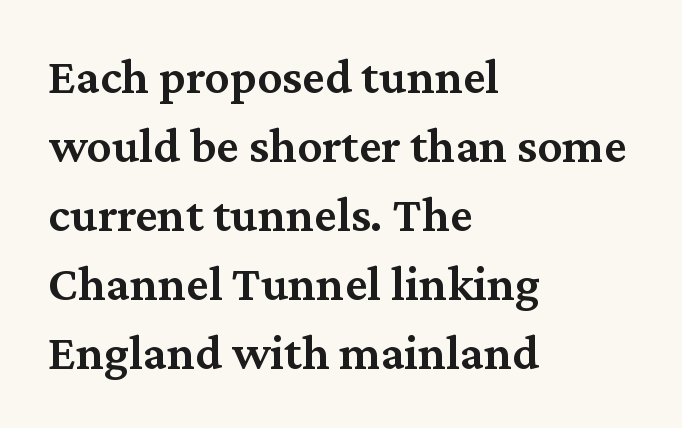
Weight check: semibold — heavier than regular, not quite bold. Stroke terminals: seriffed. Notice how the passage keeps a crisp vertical edge on the left only. The line-height multiplier appears to be the usual default. There is no visible air inserted between adjacent glyphs.
